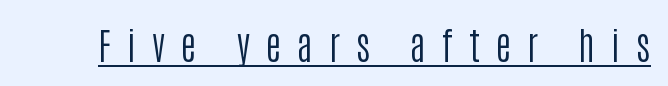
{"serif": "no", "italic": "no", "bold": "no", "weight": "regular", "width": "condensed", "stroke_contrast": "low", "x_height": "large", "monospaced": "no", "underline": "yes", "letter_spacing": "wide", "letter_spacing_em": 0.42, "glyph_px": 38}
